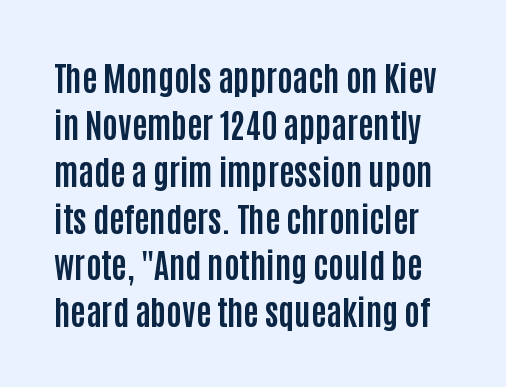
To sum up the face: it is a sans, with no serifs. The area under the type is left untouched. The axis of the letterforms is exactly vertical. This rendering leaves character spacing at its baseline value.
